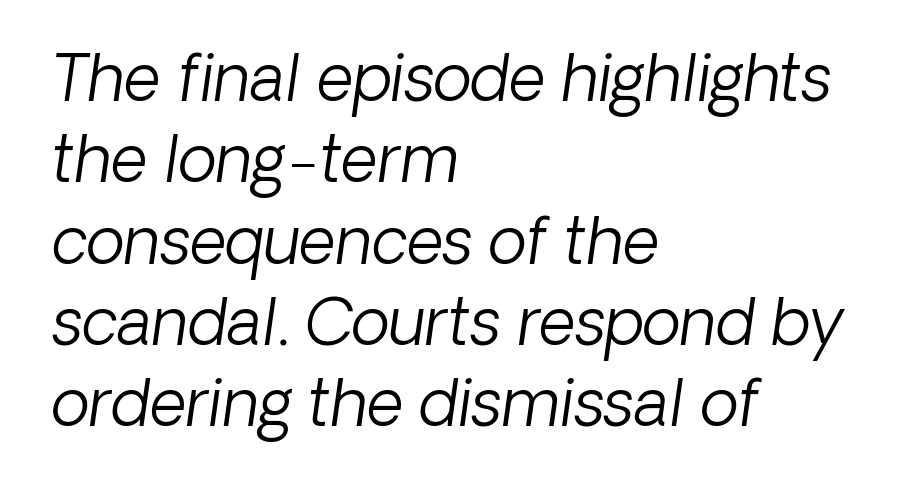
{"serif": "no", "bold": "no", "weight": "light", "width": "normal", "stroke_contrast": "low", "x_height": "medium", "monospaced": "no", "underline": "no", "align": "left", "line_spacing": "normal", "line_spacing_ratio": 1.27, "letter_spacing": "normal", "letter_spacing_em": 0.0, "glyph_px": 64}
